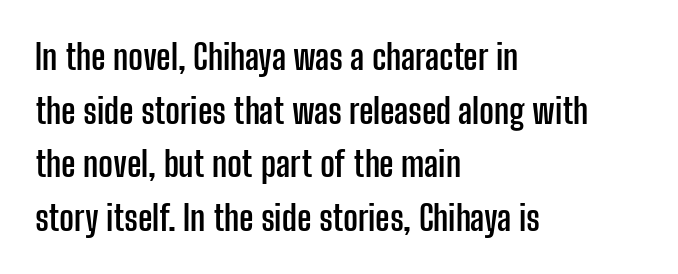
The image shows 35 px semibold, condensed sans-serif type, upright; set left-aligned, normal line spacing (1.53x), normal letter spacing, not underlined; low stroke contrast and a medium x-height.
